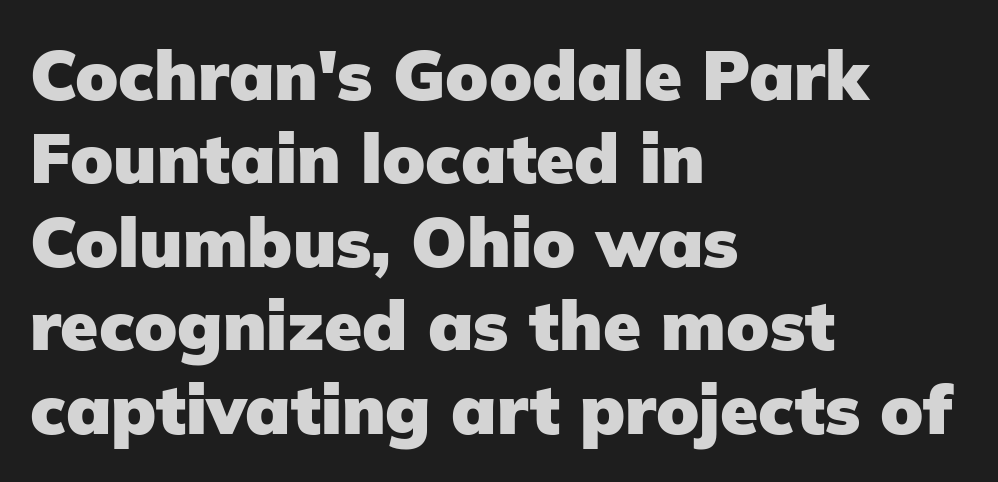
Q: Is the text bold? A: Yes.
Q: Is the text italic (slanted)? A: No, it is upright.
Q: Is the typeface a serif or a sans-serif typeface? A: Sans-serif.
Q: Is the text underlined? A: No.
Q: How is the paragraph aligned? A: Left-aligned.
Q: Is the spacing between letters normal or unusually wide? A: Normal.
Q: Width (condensed, normal, or wide)? A: Normal.
Q: Stroke contrast? A: Low.
Q: x-height? A: Medium.
Q: Monospaced? A: No.
